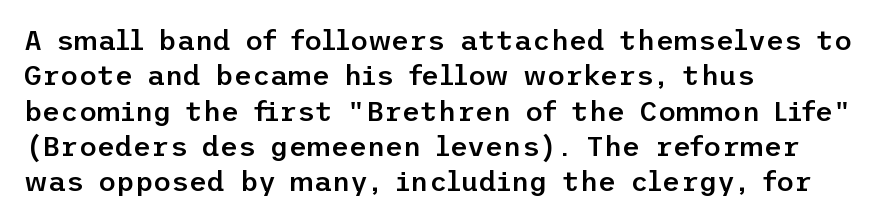
{"serif": "no", "italic": "no", "bold": "semi", "weight": "semibold", "width": "normal", "stroke_contrast": "low", "x_height": "medium", "underline": "no", "align": "left", "line_spacing": "normal", "line_spacing_ratio": 1.26, "letter_spacing": "normal", "letter_spacing_em": 0.0, "glyph_px": 28}
